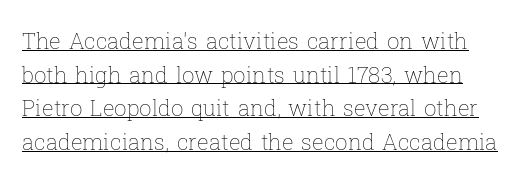
The image shows 22 px text type, upright; set normal line spacing (1.53x), normal letter spacing, underlined.
